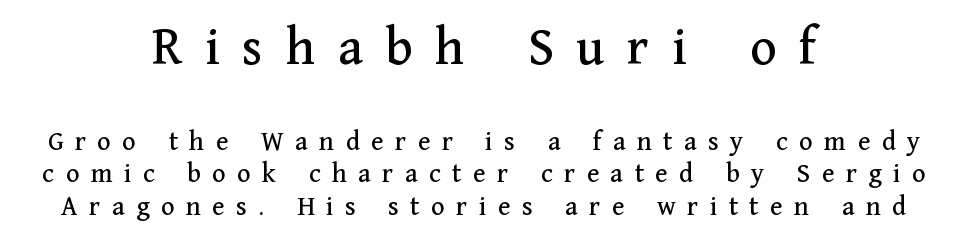
These lines are composed in type with serifs. The whitespace from short lines is split evenly between both sides. Ascenders rise straight up at ninety degrees. Substantial extra tracking has been applied to these lines. These lines are rendered in a variable-pitch font. The glyphs are unaccompanied by any horizontal stroke below them.
